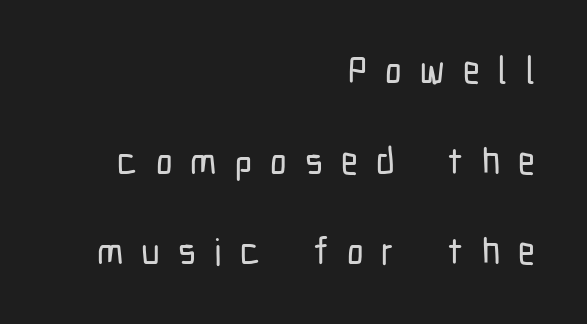
Q: Is the text italic (slanted)? A: No, it is upright.
Q: Is the typeface a serif or a sans-serif typeface? A: Sans-serif.
Q: Is the text underlined? A: No.
Q: How is the paragraph aligned? A: Right-aligned.
Q: Is the spacing between letters normal or unusually wide? A: Unusually wide.
Q: Is the spacing between lines tight, normal or loose? A: Loose.
Q: Width (condensed, normal, or wide)? A: Condensed.
Q: Stroke contrast? A: Low.
Q: x-height? A: Medium.
Q: Monospaced? A: No.
